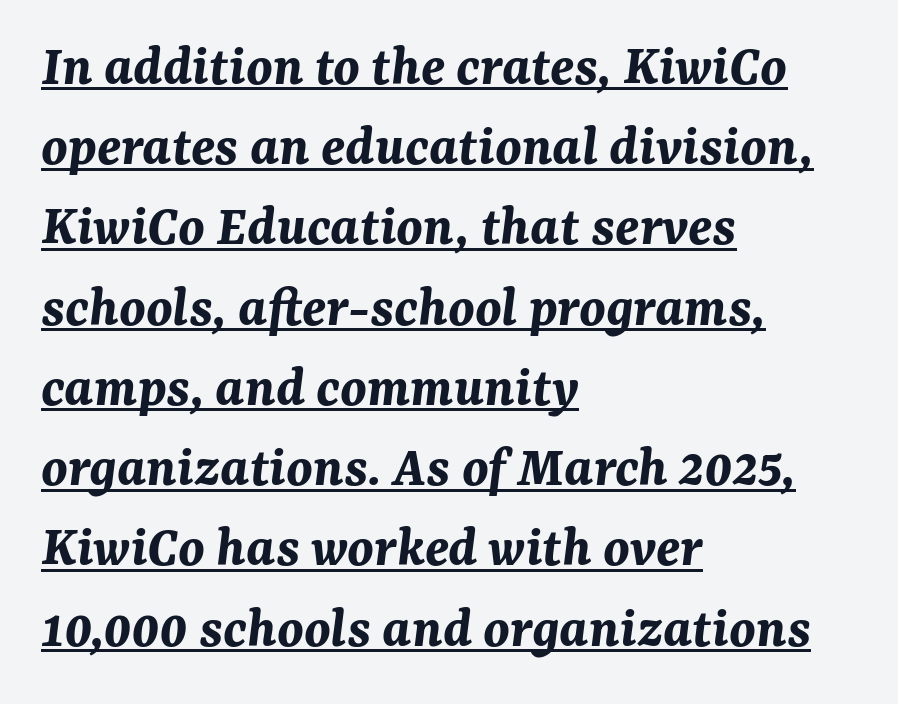
Q: Is the text bold? A: Yes.
Q: Is the text italic (slanted)? A: Yes, it leans right by about 7 degrees.
Q: Is the text underlined? A: Yes.
Q: How is the paragraph aligned? A: Left-aligned.
Q: Is the spacing between letters normal or unusually wide? A: Normal.
Q: Is the spacing between lines tight, normal or loose? A: Normal.
Q: Width (condensed, normal, or wide)? A: Normal.
Q: Stroke contrast? A: Medium.
Q: x-height? A: Medium.
Q: Monospaced? A: No.
